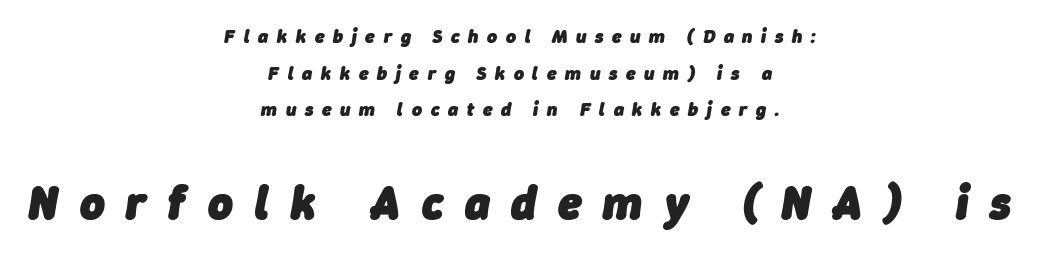
Q: Is the text bold? A: Yes.
Q: Is the text italic (slanted)? A: Yes, it leans right by about 9 degrees.
Q: Is the text underlined? A: No.
Q: How is the paragraph aligned? A: Centered.
Q: Is the spacing between letters normal or unusually wide? A: Unusually wide.
Q: Is the spacing between lines tight, normal or loose? A: Loose.
Q: Which block of text is set in a larger size, the first (top) or the second (bottom)? A: The second (bottom) one.
Q: Width (condensed, normal, or wide)? A: Normal.
Q: Stroke contrast? A: Low.
Q: x-height? A: Medium.
Q: Monospaced? A: No.
